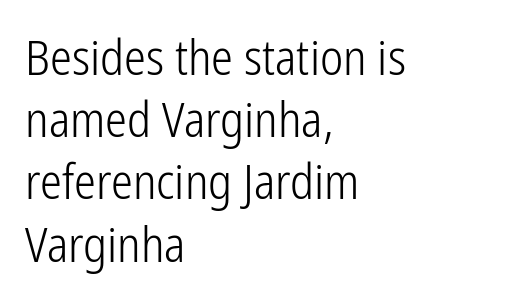
The image shows 49 px light, condensed sans-serif type, upright; set left-aligned, normal line spacing (1.27x), normal letter spacing, not underlined; low stroke contrast and a medium x-height.
